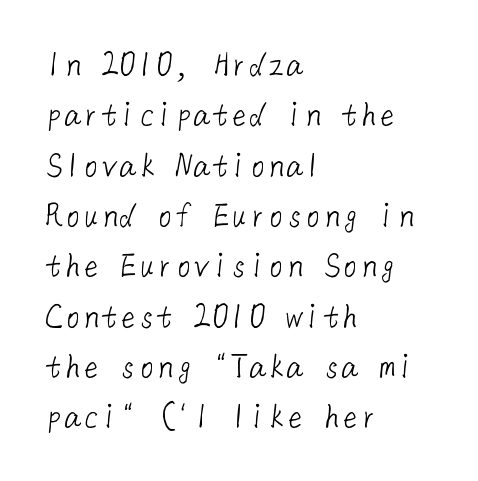
{"serif": "no", "bold": "no", "weight": "light", "width": "normal", "stroke_contrast": "low", "x_height": "medium", "underline": "no", "align": "left", "line_spacing": "normal", "line_spacing_ratio": 1.36, "letter_spacing": "normal", "letter_spacing_em": 0.0, "glyph_px": 37}
